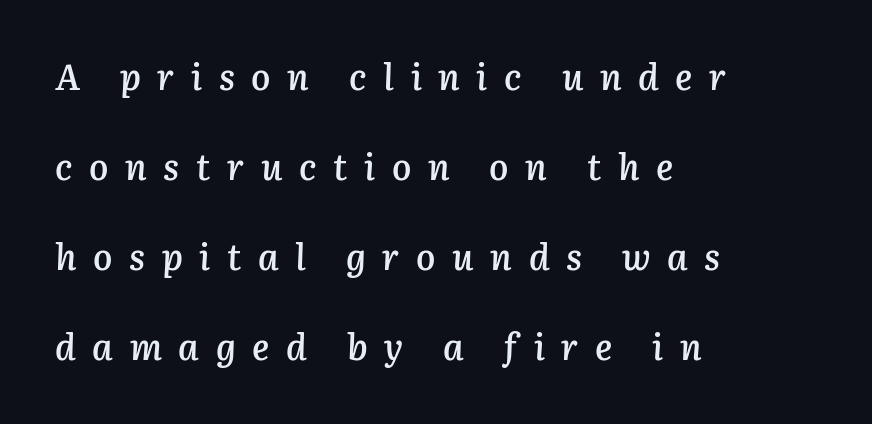
The image shows 36 px semibold type, italic (leaning right); set left-aligned, loose line spacing (2.5x), unusually wide letter spacing (+0.46 em), not underlined; low stroke contrast and a medium x-height.
